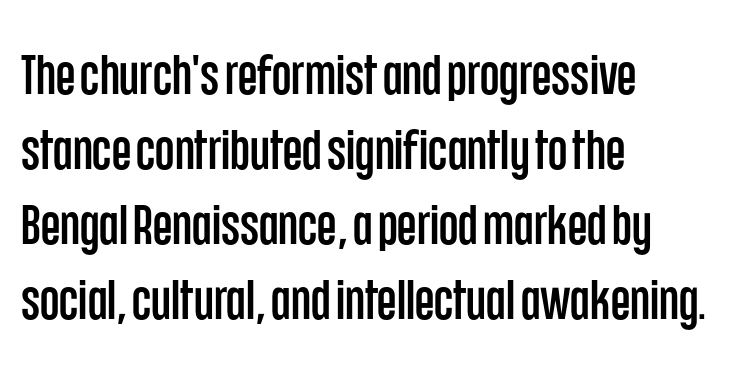
The image shows 56 px condensed sans-serif type, upright; set left-aligned, normal line spacing (1.34x), normal letter spacing, not underlined; low stroke contrast and a large x-height.
